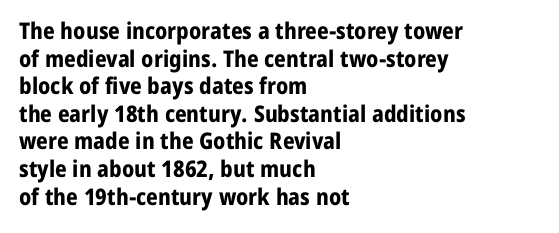
Q: Is the text bold? A: Yes.
Q: Is the text italic (slanted)? A: No, it is upright.
Q: Is the text underlined? A: No.
Q: How is the paragraph aligned? A: Left-aligned.
Q: Is the spacing between letters normal or unusually wide? A: Normal.
